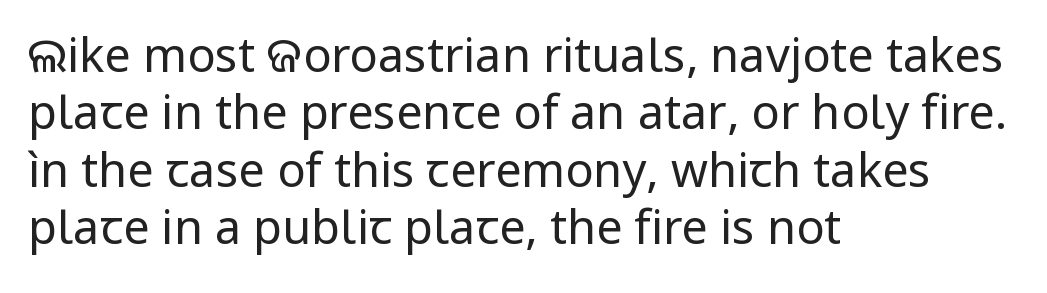
Q: Is the text bold? A: No.
Q: Is the text italic (slanted)? A: No, it is upright.
Q: Is the typeface a serif or a sans-serif typeface? A: Sans-serif.
Q: Is the text underlined? A: No.
Q: How is the paragraph aligned? A: Left-aligned.
Q: Is the spacing between letters normal or unusually wide? A: Normal.
Q: Width (condensed, normal, or wide)? A: Normal.
Q: Stroke contrast? A: Low.
Q: x-height? A: Medium.
Q: Monospaced? A: No.
